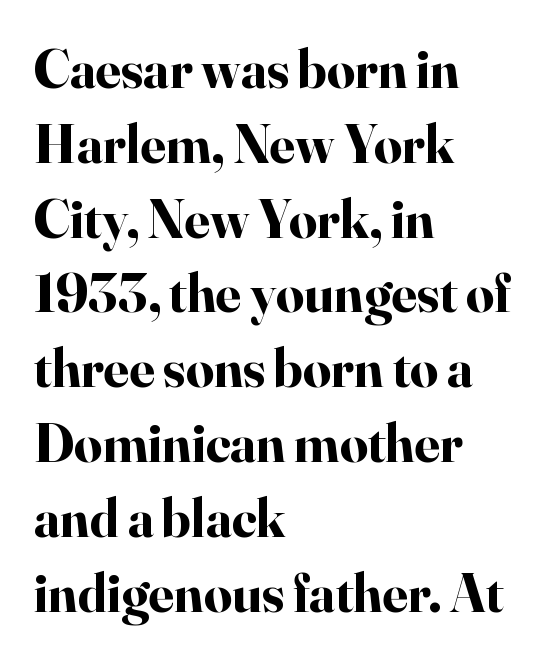
{"serif": "yes", "italic": "no", "bold": "yes", "weight": "bold", "width": "normal", "stroke_contrast": "high", "x_height": "small", "monospaced": "no", "underline": "no", "align": "left", "line_spacing": "normal", "line_spacing_ratio": 1.36, "letter_spacing": "normal", "letter_spacing_em": 0.0, "glyph_px": 55}
